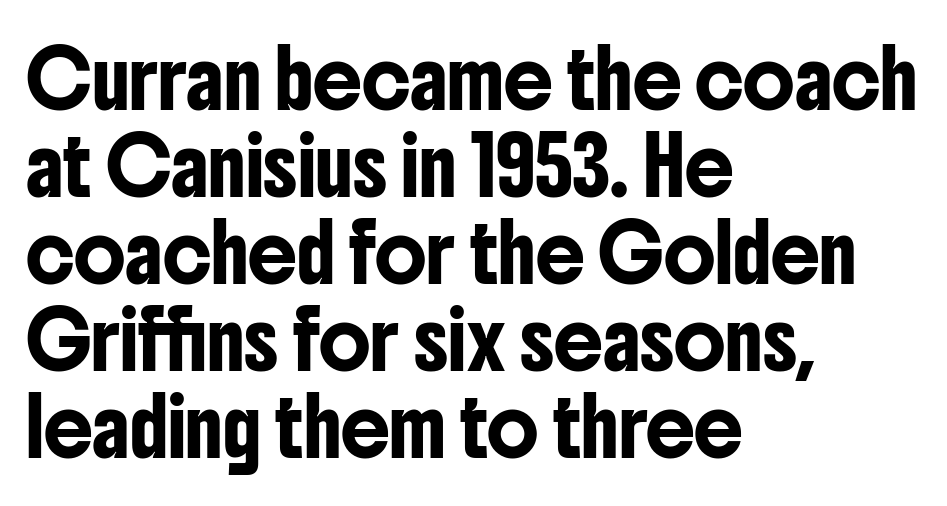
The image shows 55 px condensed sans-serif type, upright; set left-aligned, normal line spacing (1.58x), normal letter spacing, not underlined; low stroke contrast and a medium x-height.
